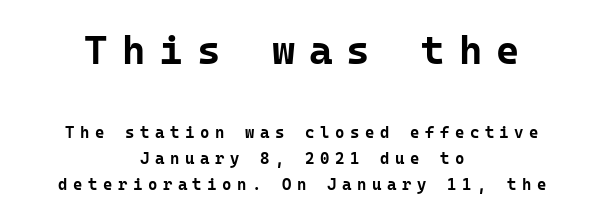
One-word summary of the alignment: center. Classification — sans serif. The strip under each line holds only bare page. Spacing verdict: monospaced, one width for all characters.
